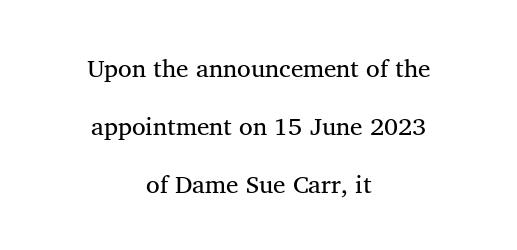
{"italic": "no", "bold": "no", "underline": "no", "align": "center", "line_spacing": "loose", "line_spacing_ratio": 2.32, "letter_spacing": "normal", "letter_spacing_em": 0.0, "glyph_px": 25}
